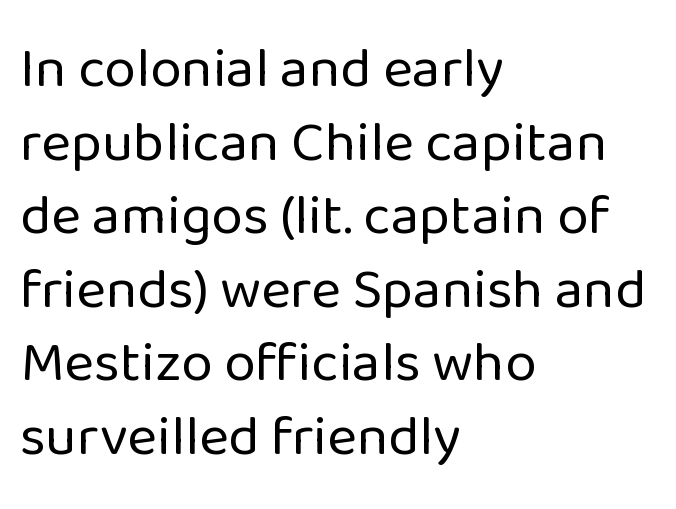
The rendering uses natural spacing where letterforms have individual widths. These lines are composed in type without serifs. Visually the block forms a straight wall on the left and a jagged coastline on the right. These glyphs show unthickened strokes, regular width or finer. There is no visible air inserted between adjacent glyphs. Students, observe: this is what conventionally led text looks like.
